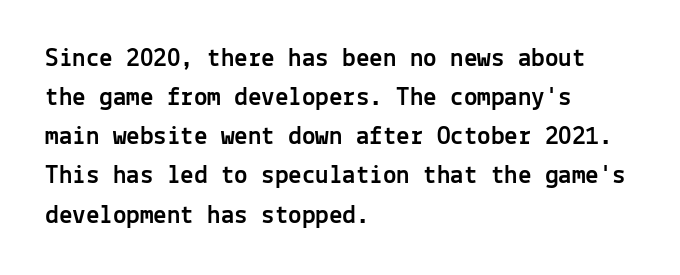
The image shows 27 px text type, upright; set left-aligned, normal line spacing (1.45x), normal letter spacing, not underlined.
